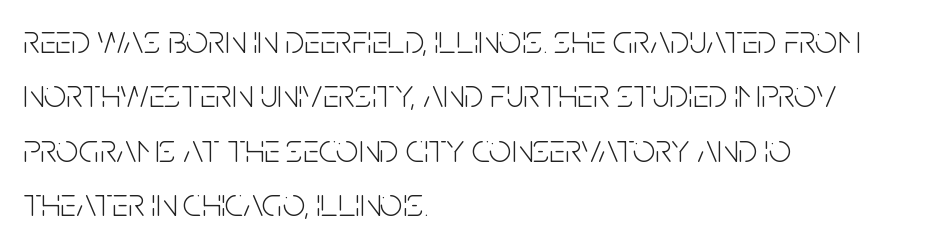
Q: Is the text bold? A: No.
Q: Is the text italic (slanted)? A: No, it is upright.
Q: Is the typeface a serif or a sans-serif typeface? A: Sans-serif.
Q: Is the text underlined? A: No.
Q: How is the paragraph aligned? A: Left-aligned.
Q: Is the spacing between letters normal or unusually wide? A: Normal.
Q: Is the spacing between lines tight, normal or loose? A: Normal.
Q: Width (condensed, normal, or wide)? A: Condensed.
Q: Stroke contrast? A: Low.
Q: x-height? A: Large.
Q: Monospaced? A: No.
